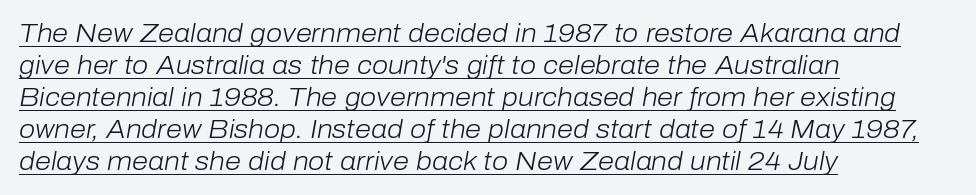
Tall strokes in this sample are angled rather than plumb. Line beginnings align vertically; line endings do not. Nobody touched the tracking dial on this one. A quiet, ordinary-to-light weight characterises the typeface.
